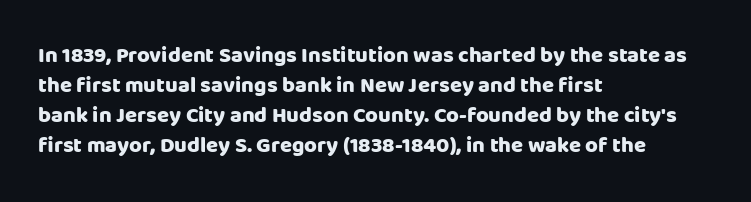
The paragraph shown leans on its left margin. This block has exactly the height ordinary leading produces. Italic: no, the glyphs are upright roman. The baseline area is clear.
